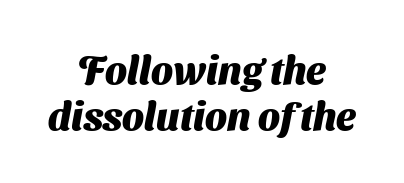
A typesetter would call this proportional, since set widths differ per character. Lines of text with bare space underneath. Set as a true bold cut, around the 700 mark. No extra tracking has been applied to these lines. This sample is center-justified, so both line endings float freely.
